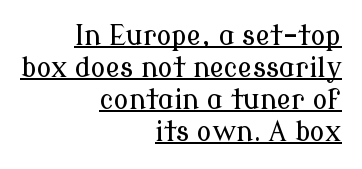
The image shows 27 px text type, upright; set right-aligned, line spacing 1.18x, normal letter spacing, underlined.
